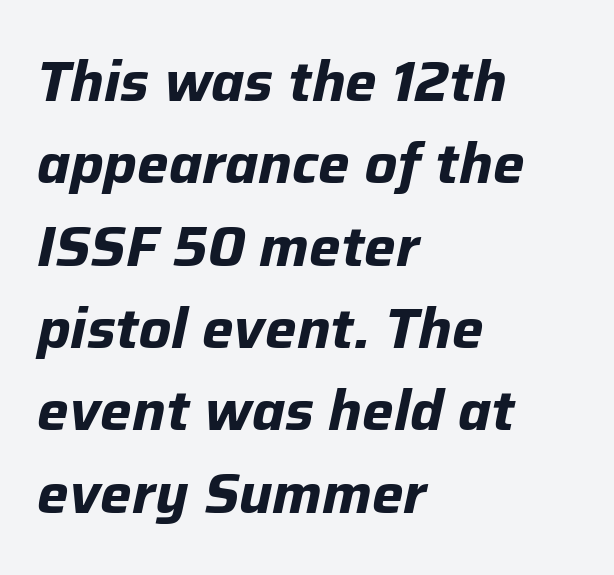
{"italic": "yes", "lean": "right", "slant_degrees": 12, "bold": "yes", "weight": "bold", "width": "normal", "stroke_contrast": "low", "x_height": "medium", "monospaced": "no", "underline": "no", "align": "left", "line_spacing": "normal", "line_spacing_ratio": 1.47, "letter_spacing": "normal", "letter_spacing_em": 0.0, "glyph_px": 56}
